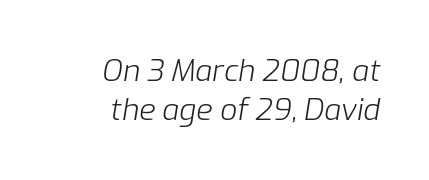
The image shows 30 px light type, italic (leaning right); set right-aligned, normal line spacing (1.3x), normal letter spacing, not underlined; low stroke contrast and a medium x-height.
